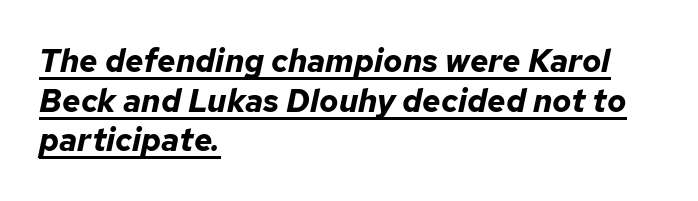
Do the characters align in a grid? No, the font is proportional. A typographer would call this underscored text. Strong, thick strokes mark this as bold type. Observe the ordinary spacing: letters are neighbours, not strangers.
